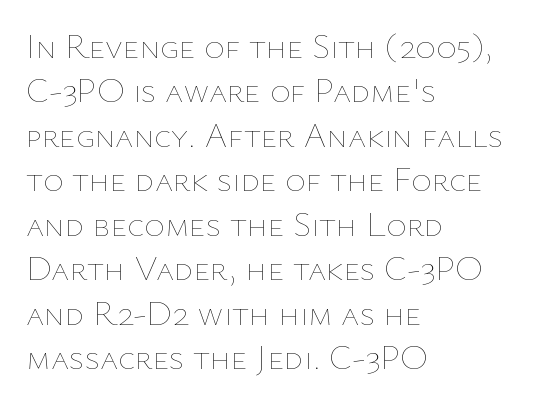
The image shows 35 px thin type, upright; set left-aligned, normal line spacing (1.27x), normal letter spacing, not underlined; low stroke contrast and a medium x-height.
